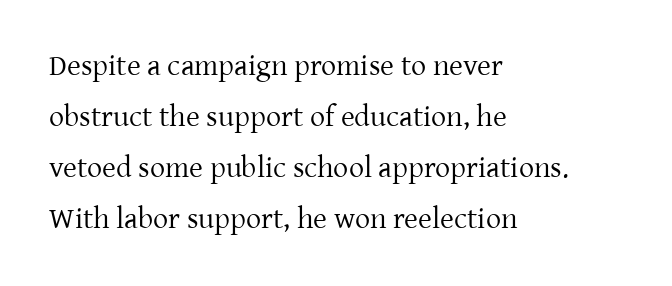
{"serif": "yes", "italic": "no", "bold": "no", "weight": "regular", "width": "normal", "stroke_contrast": "low", "x_height": "medium", "monospaced": "no", "underline": "no", "align": "left", "line_spacing": "normal", "line_spacing_ratio": 1.7, "letter_spacing": "normal", "letter_spacing_em": 0.0, "glyph_px": 30}
